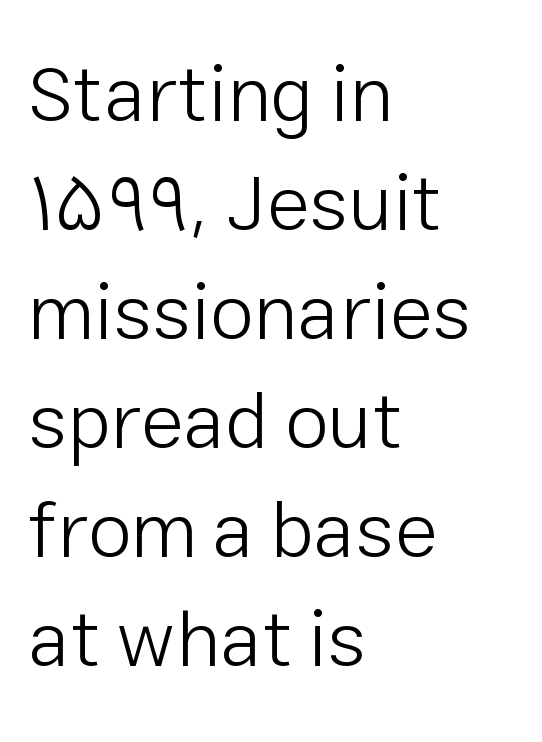
Line beginnings align vertically; line endings do not. The letters carry no serifs — their stems end cleanly without finishing strokes. Is the type heavy? It reads as light-to-regular instead. Posture: vertical. Nobody drew a line under any word here.
